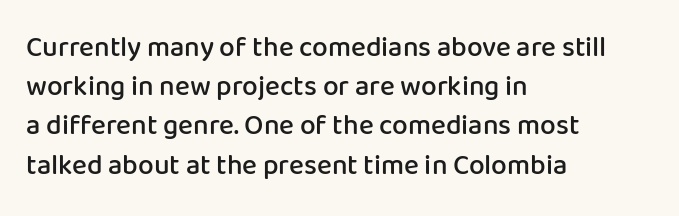
The image shows 28 px semibold sans-serif type, upright; set left-aligned, normal line spacing (1.4x), normal letter spacing, not underlined; low stroke contrast and a medium x-height.
